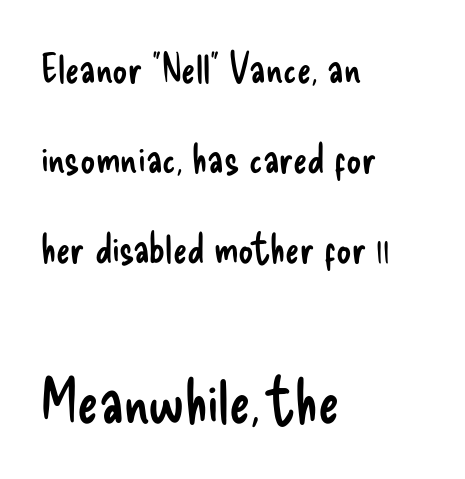
{"serif": "no", "italic": "no", "bold": "no", "weight": "regular", "width": "condensed", "stroke_contrast": "low", "x_height": "small", "monospaced": "no", "underline": "no", "align": "left", "line_spacing": "loose", "line_spacing_ratio": 2.14, "letter_spacing": "normal", "letter_spacing_em": 0.0, "larger_block": "second", "size_ratio": 1.5, "glyph_px": 63}
